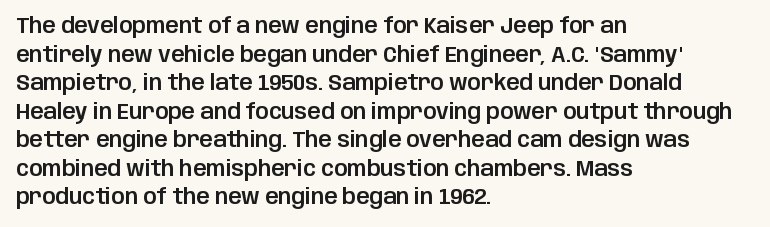
Q: Is the text italic (slanted)? A: No, it is upright.
Q: Is the text underlined? A: No.
Q: How is the paragraph aligned? A: Left-aligned.
Q: Is the spacing between letters normal or unusually wide? A: Normal.
Q: Is the spacing between lines tight, normal or loose? A: Normal.
